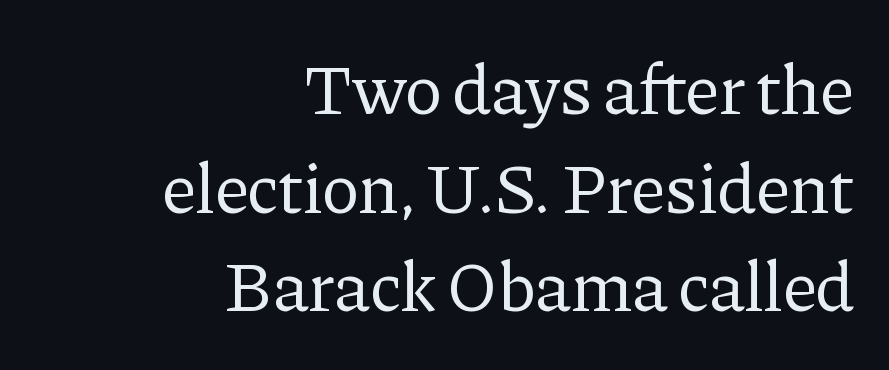
Q: Is the text bold? A: No.
Q: Is the text italic (slanted)? A: No, it is upright.
Q: Is the typeface a serif or a sans-serif typeface? A: Serif.
Q: Is the text underlined? A: No.
Q: How is the paragraph aligned? A: Right-aligned.
Q: Is the spacing between letters normal or unusually wide? A: Normal.
Q: Is the spacing between lines tight, normal or loose? A: Normal.
Q: Width (condensed, normal, or wide)? A: Normal.
Q: Stroke contrast? A: Low.
Q: x-height? A: Medium.
Q: Monospaced? A: No.
